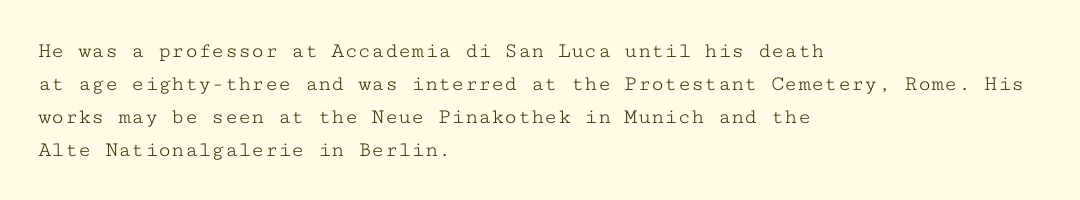
In terms of leading, this rendering sits right in the middle. Quick note: not italic, upright. Stems here are at most as thick as an everyday book face. Letter spacing: default.
